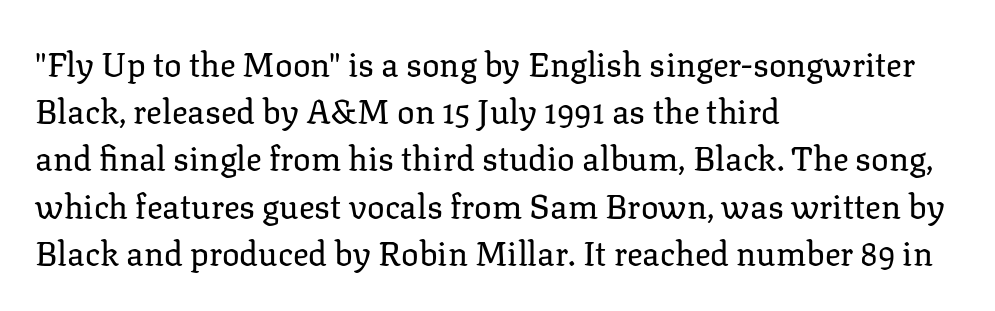
The axis of the letterforms is exactly vertical. The area under the type is left untouched. Each letter keeps its own natural width here, so spacing adapts to shape. These lines are composed in type with serifs. Nothing heavy about these letters — not bold at all. A student would call this left alignment; a typographer would say flush left, rag right.
